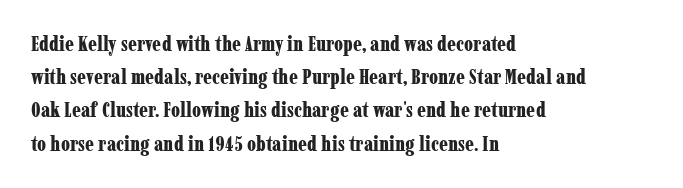
{"italic": "no", "bold": "yes", "underline": "no", "align": "left", "line_spacing": "normal", "line_spacing_ratio": 1.58, "letter_spacing": "normal", "letter_spacing_em": 0.0, "glyph_px": 21}
